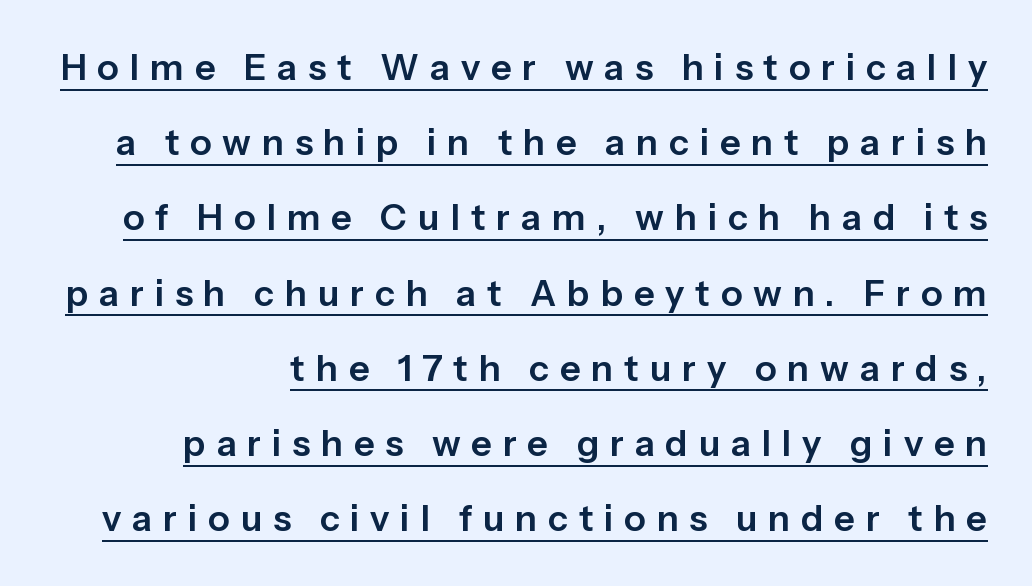
The image shows 36 px sans-serif type, upright; set loose line spacing (2.09x), unusually wide letter spacing (+0.3 em), underlined; low stroke contrast and a medium x-height.
